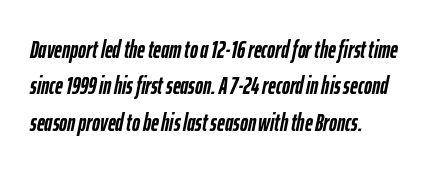
{"italic": "yes", "lean": "right", "slant_degrees": 12, "bold": "yes", "underline": "no", "align": "left", "line_spacing": "normal", "line_spacing_ratio": 1.52, "letter_spacing": "normal", "letter_spacing_em": 0.0, "glyph_px": 24}
